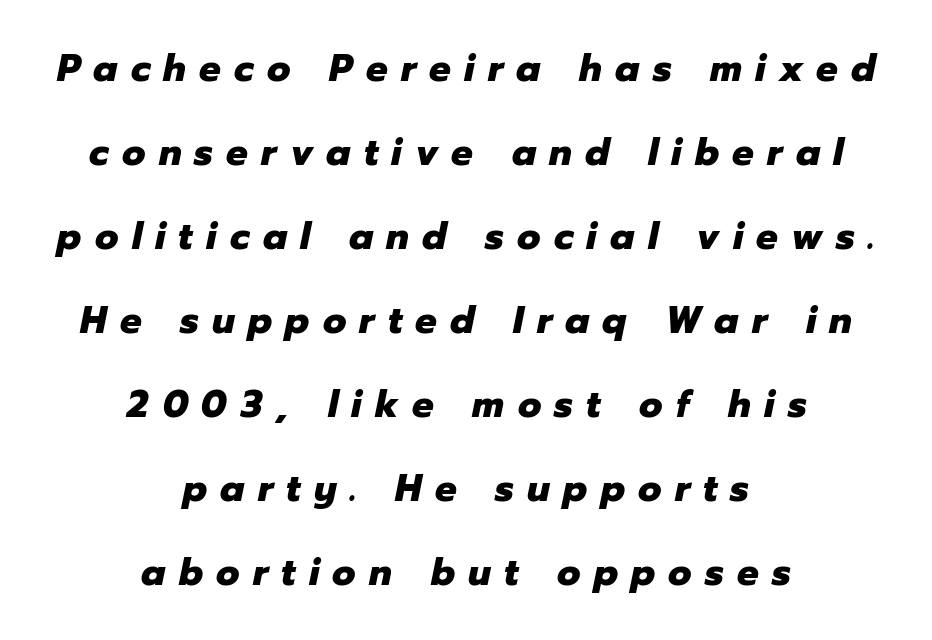
The image shows 38 px heavy type, italic (leaning right); set centered, loose line spacing (2.21x), unusually wide letter spacing (+0.35 em), not underlined; low stroke contrast and a medium x-height.
